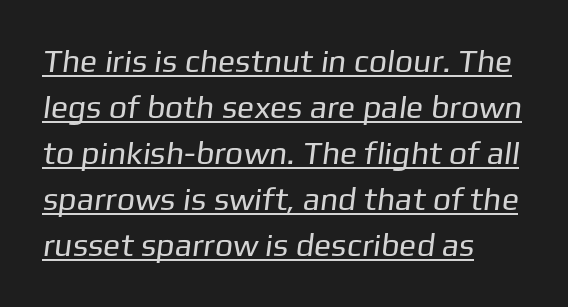
How would I describe the line gaps? Plain and ordinary. The glyphs in this specimen are sans serif. No letter is thick-stroked: the sample isn't bold. Emphasis is given by a line drawn under the lettering. Which margin do the lines hug? The left one — the right edge is uneven.
